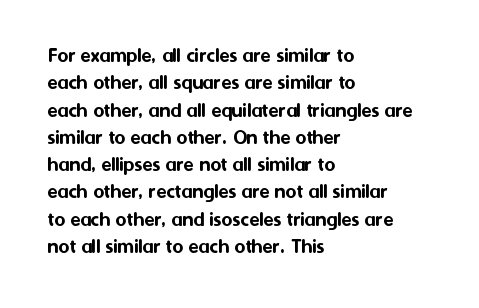
The image shows 21 px text type, upright; set left-aligned, normal line spacing (1.3x), normal letter spacing, not underlined.
